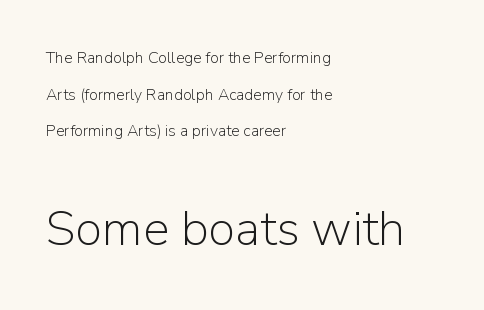
Does the leading feel generous? Absolutely, it's lavish. The letters advance in unequal steps, a hallmark of proportional type. Block two is the big one; block one sits smaller above it. Look at the tracking — it's just the regular setting, nothing added. Look at the bottom of the vertical strokes: they stop flat, with no serifs.
